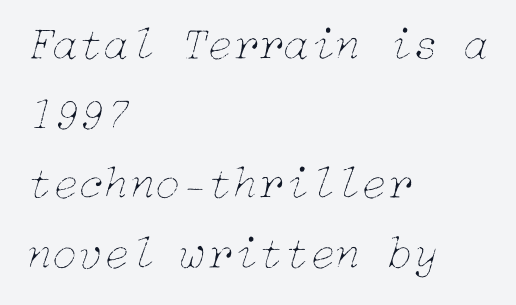
Q: Is the text bold? A: No.
Q: Is the text italic (slanted)? A: Yes, it leans right by about 15 degrees.
Q: Is the text underlined? A: No.
Q: How is the paragraph aligned? A: Left-aligned.
Q: Is the spacing between letters normal or unusually wide? A: Normal.
Q: Is the spacing between lines tight, normal or loose? A: Normal.
Q: Width (condensed, normal, or wide)? A: Normal.
Q: Stroke contrast? A: Low.
Q: x-height? A: Medium.
